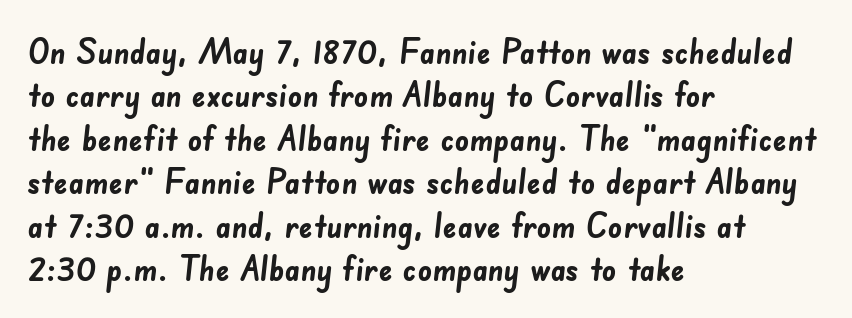
Grotesque or geometric, the face here clearly has no serifs. This rendering uses left alignment, leaving the right contour irregular. You could call the tracking neutral — neither tight nor loose. As a designer I'd log this as weight 700, bold.
